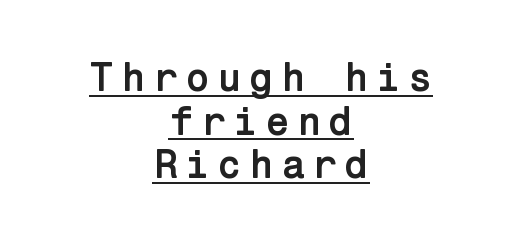
You can see a thin bar hugging the bottom of the glyphs. The specimen reads as upright at a glance. Stroke terminals: plain, sans-serif. These lines stack symmetrically, like a column narrowing and widening about its center.
